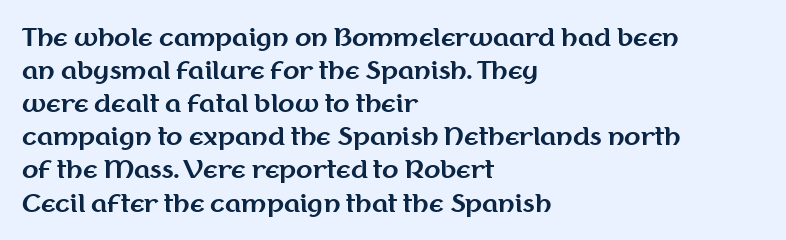
The image shows 24 px bold type, upright; set left-aligned, normal line spacing (1.38x), normal letter spacing, not underlined.
